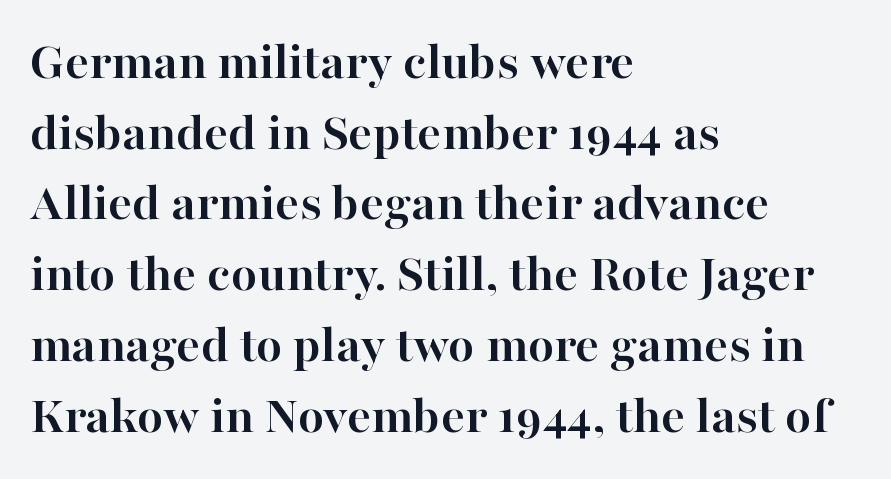
The face used here has the dense, thick strokes of a bold. Inter-character spacing is left at the font's built-in metrics. In terms of letterform style, serifs are clearly present. Does the copy run flush right? No — it runs flush left. Character widths vary here, with narrow letters taking less room than wide ones. Unlike italic type, these characters show no tilt at all.
